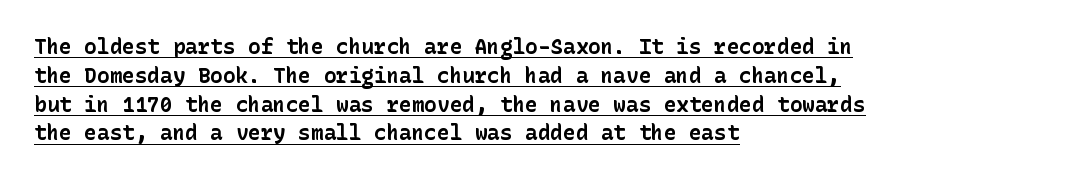
Does the leading feel generous? No, just average. The face used here has the dense, thick strokes of a bold. The rendering keeps characters at their native spacing. Characters remain perfectly vertical along every line. The passage is arranged the way most books set body copy — flush left.
